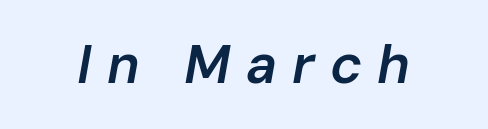
{"italic": "yes", "lean": "right", "slant_degrees": 10, "bold": "semi", "weight": "semibold", "width": "normal", "stroke_contrast": "low", "x_height": "medium", "monospaced": "no", "underline": "no", "letter_spacing": "wide", "letter_spacing_em": 0.28, "glyph_px": 54}
